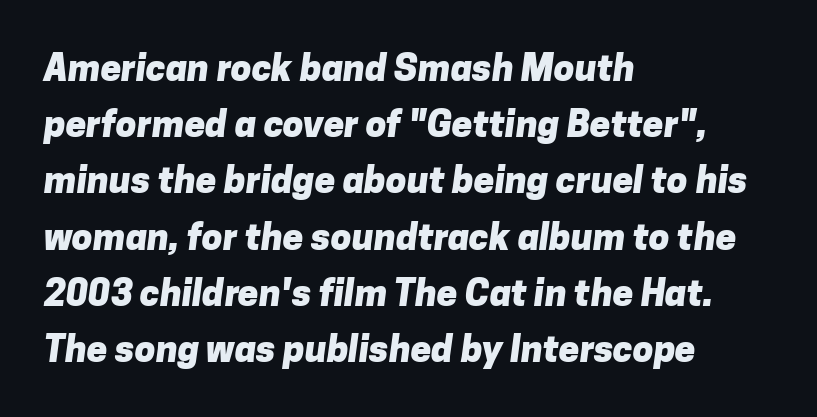
Q: Is the text bold? A: Yes.
Q: Is the typeface a serif or a sans-serif typeface? A: Sans-serif.
Q: Is the text underlined? A: No.
Q: How is the paragraph aligned? A: Left-aligned.
Q: Is the spacing between letters normal or unusually wide? A: Normal.
Q: Is the spacing between lines tight, normal or loose? A: Normal.
Q: Width (condensed, normal, or wide)? A: Normal.
Q: Stroke contrast? A: Low.
Q: x-height? A: Medium.
Q: Monospaced? A: No.
